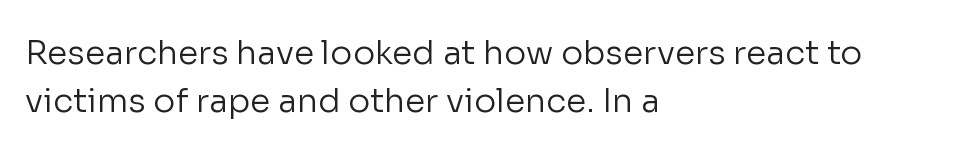
The weight would be labelled regular, book, light, or lighter still. The passage shown has conventional tracking throughout. Unmarked baselines from the first word to the last. Students, observe: this is what conventionally led text looks like. Do the characters align in a grid? No, the font is proportional.
